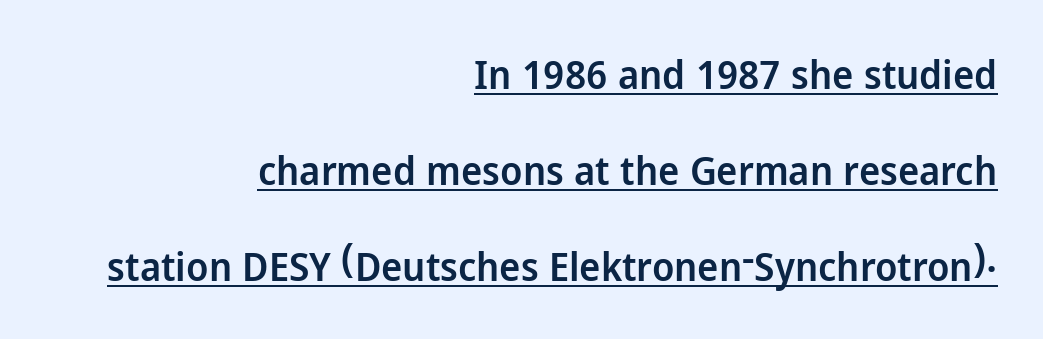
These lines stack with their right ends in a neat column. The characters look somewhat weighty, a semibold short of true bold. Varying glyph widths throughout — classic text-font behaviour. What kind of face is this? One without serifs — a sans. Students, observe: this is what heavily led, spacious text looks like. Posture: straight, roman, zero tilt.
